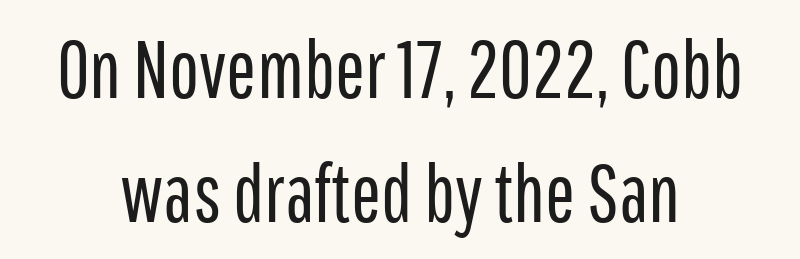
Q: Is the text bold? A: No.
Q: Is the text italic (slanted)? A: No, it is upright.
Q: Is the typeface a serif or a sans-serif typeface? A: Sans-serif.
Q: Is the text underlined? A: No.
Q: How is the paragraph aligned? A: Centered.
Q: Is the spacing between letters normal or unusually wide? A: Normal.
Q: Is the spacing between lines tight, normal or loose? A: Normal.
Q: Width (condensed, normal, or wide)? A: Condensed.
Q: Stroke contrast? A: Low.
Q: x-height? A: Medium.
Q: Monospaced? A: No.
